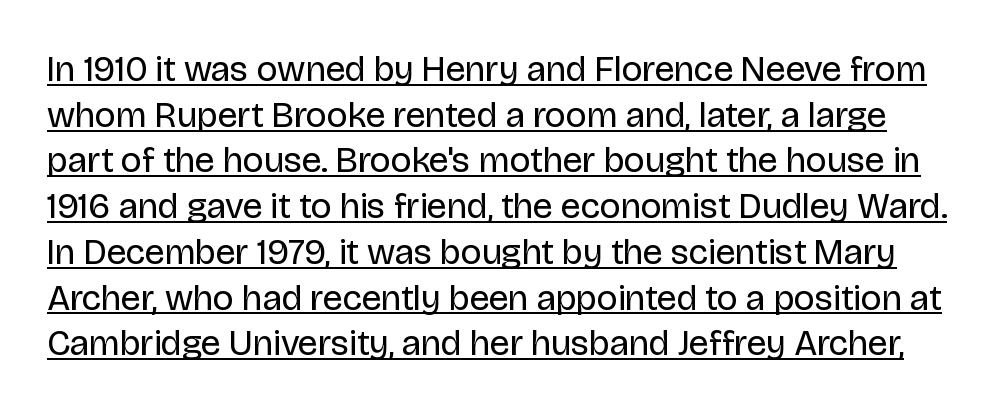
Summary of weight: not heavy and not bold. Horizontal bands of white between lines are of average thickness. Upright lettering throughout. The typeface chosen for these lines omits serifs. The sample's only ornament is a line tracing under the words. Standard letterfit; no display-style spreading of the glyphs.
